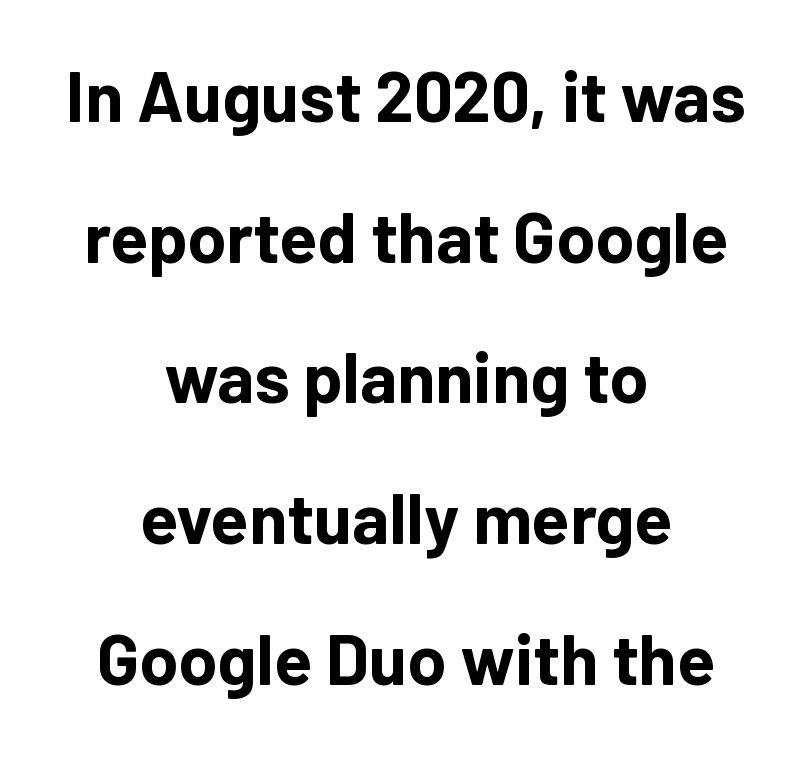
The image shows 70 px bold sans-serif type, upright; set centered, loose line spacing (2.01x), normal letter spacing, not underlined; low stroke contrast and a medium x-height.
